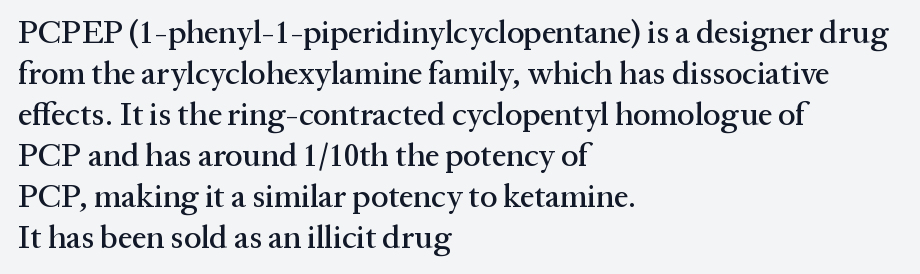
{"serif": "yes", "italic": "no", "width": "normal", "stroke_contrast": "medium", "x_height": "medium", "monospaced": "no", "underline": "no", "align": "left", "line_spacing": "normal", "line_spacing_ratio": 1.28, "letter_spacing": "normal", "letter_spacing_em": 0.0, "glyph_px": 32}
